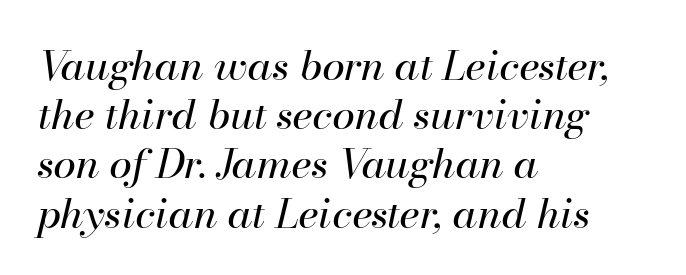
Do the characters align in a grid? No, the font is proportional. No chunkiness to these letters — they're not bold. Characters follow at the spacing the type designer built in. These lines were composed using italics.
